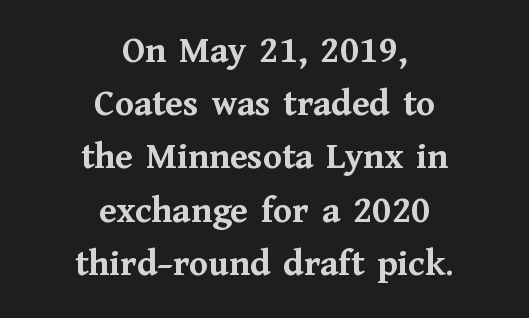
The image shows 38 px semibold serif type, upright; set centered, normal line spacing (1.4x), normal letter spacing, not underlined; medium stroke contrast and a medium x-height.
